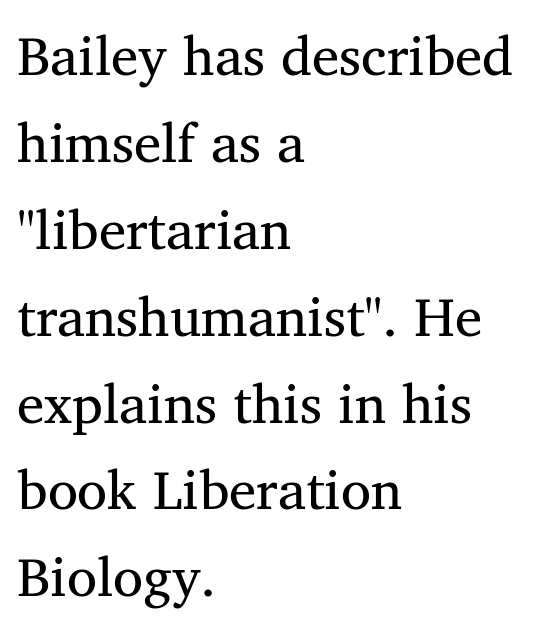
Q: Is the text italic (slanted)? A: No, it is upright.
Q: Is the typeface a serif or a sans-serif typeface? A: Serif.
Q: Is the text underlined? A: No.
Q: How is the paragraph aligned? A: Left-aligned.
Q: Is the spacing between letters normal or unusually wide? A: Normal.
Q: Is the spacing between lines tight, normal or loose? A: Normal.
Q: Width (condensed, normal, or wide)? A: Normal.
Q: Stroke contrast? A: Medium.
Q: x-height? A: Medium.
Q: Monospaced? A: No.
